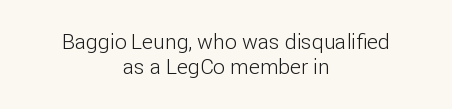
Is the block centered? Yes — each line is placed symmetrically about the middle. Spacing between characters is what you'd get straight out of the box. The strip under each line holds only bare page. This is the regular roman posture of the typeface.
